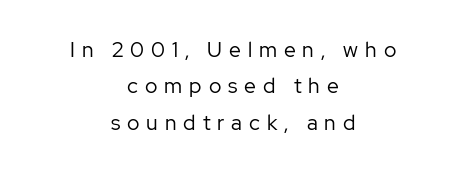
{"italic": "no", "bold": "no", "underline": "no", "align": "center", "line_spacing_ratio": 1.73, "letter_spacing": "wide", "letter_spacing_em": 0.33, "glyph_px": 21}
